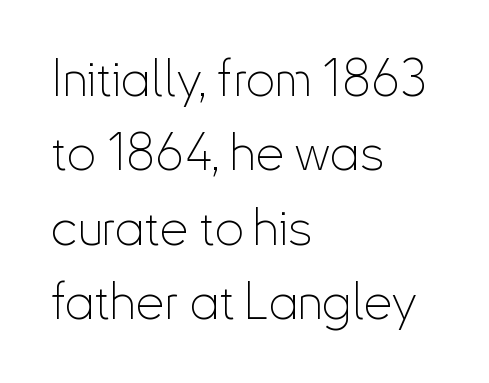
{"serif": "no", "italic": "no", "bold": "no", "weight": "thin", "width": "condensed", "stroke_contrast": "low", "x_height": "small", "monospaced": "no", "underline": "no", "align": "left", "line_spacing": "normal", "line_spacing_ratio": 1.46, "letter_spacing": "normal", "letter_spacing_em": 0.0, "glyph_px": 51}
